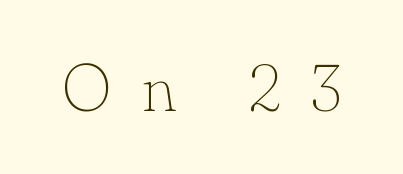
{"serif": "yes", "italic": "no", "bold": "no", "weight": "thin", "width": "normal", "stroke_contrast": "low", "x_height": "small", "monospaced": "no", "underline": "no", "letter_spacing": "wide", "letter_spacing_em": 0.44, "glyph_px": 66}
